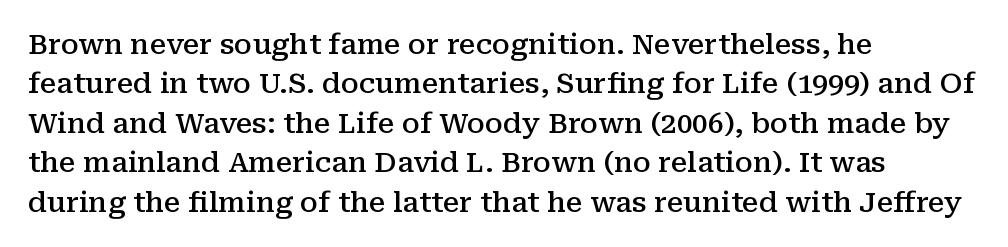
A typesetter would label this face a serif. Note the varied advance widths — an 'i' is clearly narrower than an 'm'. A roman cut, with each character standing at attention. Descenders hang freely into open space.
